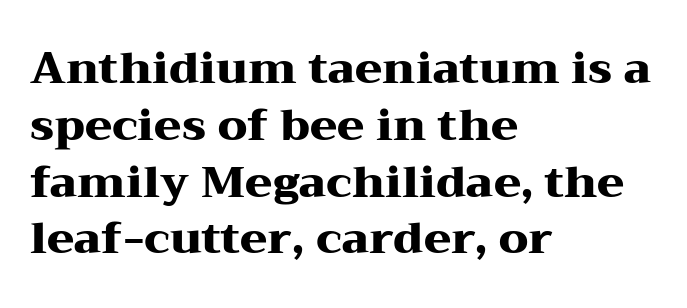
The image shows 44 px heavy, wide serif type, upright; set left-aligned, normal line spacing (1.29x), normal letter spacing, not underlined; medium stroke contrast and a medium x-height.
